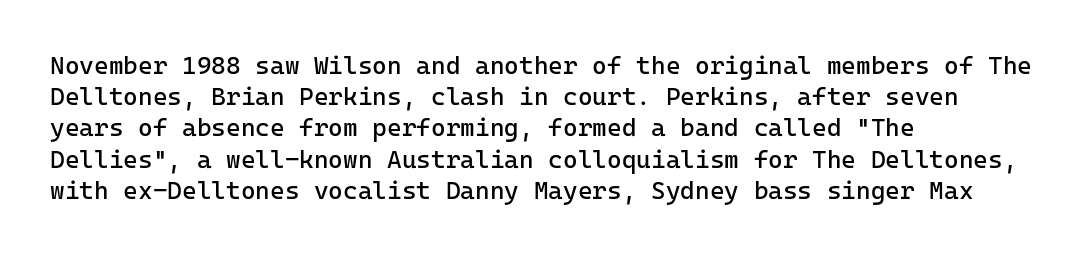
The image shows 25 px text type, upright; set left-aligned, normal line spacing (1.25x), normal letter spacing, not underlined.
